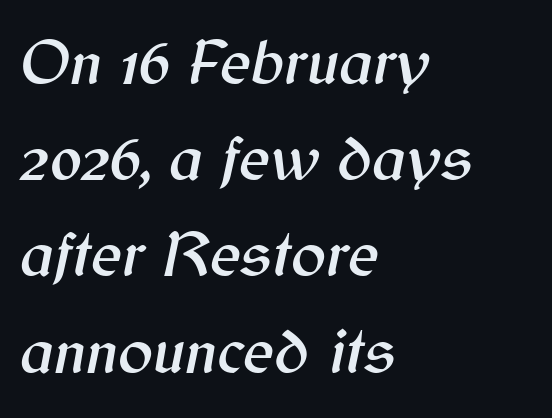
Q: Is the text italic (slanted)? A: Yes, it leans right by about 12 degrees.
Q: Is the text underlined? A: No.
Q: How is the paragraph aligned? A: Left-aligned.
Q: Is the spacing between letters normal or unusually wide? A: Normal.
Q: Is the spacing between lines tight, normal or loose? A: Normal.
Q: Width (condensed, normal, or wide)? A: Normal.
Q: Stroke contrast? A: Medium.
Q: x-height? A: Medium.
Q: Monospaced? A: No.
